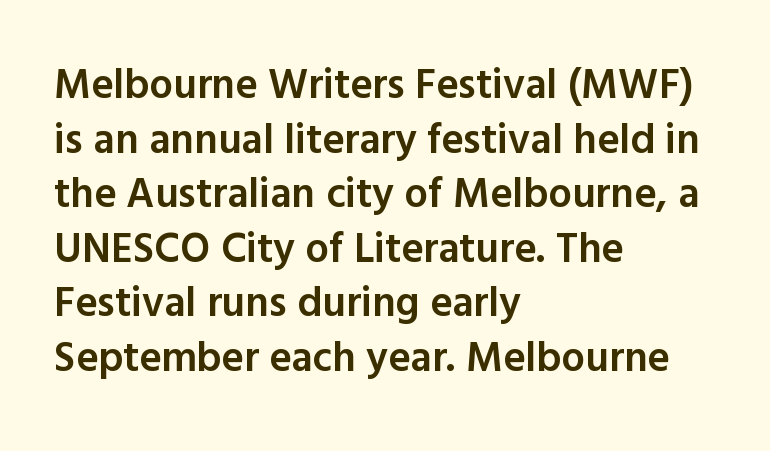
{"serif": "no", "italic": "no", "bold": "semi", "weight": "semibold", "width": "normal", "x_height": "medium", "monospaced": "no", "underline": "no", "align": "left", "line_spacing": "normal", "line_spacing_ratio": 1.3, "letter_spacing": "normal", "letter_spacing_em": 0.0, "glyph_px": 42}
